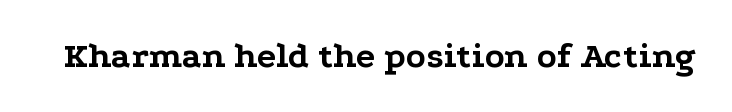
The image shows 36 px bold, wide serif type, upright; set normal letter spacing, not underlined; low stroke contrast and a medium x-height.
